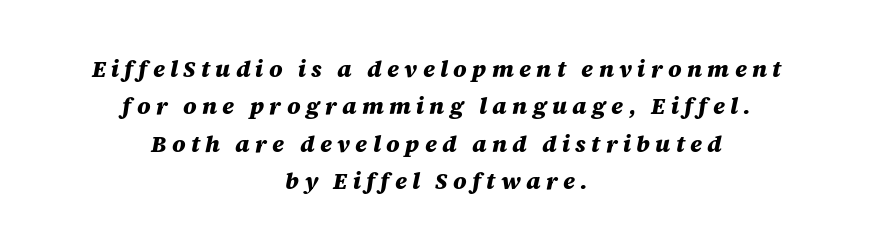
Evenly set lines give the paragraph a standard silhouette. Thick stems and heavy bowls — unmistakably bold. Short and long lines alike share a common midpoint. Is the letter spacing exaggerated? Yes — the characters are pushed far apart. Bare-footed words on every line. This sample uses an oblique cut, with every glyph tilted off the vertical.
